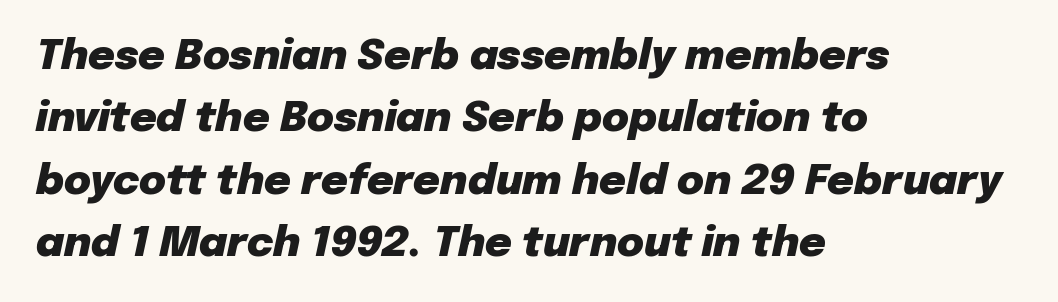
The image shows 41 px heavy type, italic (leaning right); set left-aligned, normal line spacing (1.52x), normal letter spacing, not underlined; low stroke contrast and a medium x-height.
